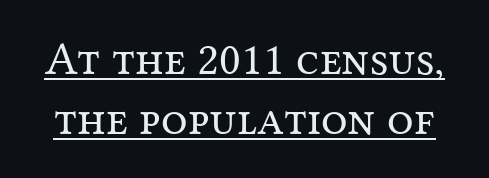
In designer terms, the underline attribute is active on this setting. Compared with a typical body face, this is equally light or lighter still. A roman cut, with each character standing at attention. The rendering uses natural spacing where letterforms have individual widths. The vertical gap from one line to the next is medium.
